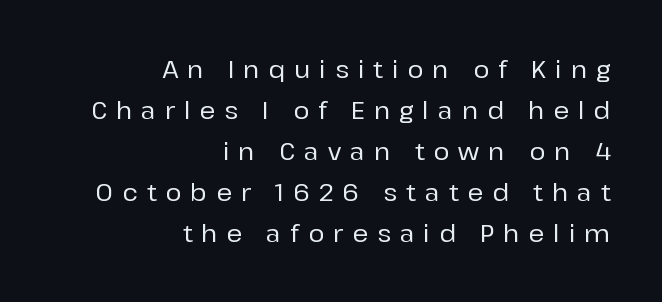
This rendering features lettering with no underline. It's the straight-up-and-down kind of type. The line texture is sparse and dotted thanks to wide tracking. Reading down the block, your eye finds every line finishing at a fixed right position.
